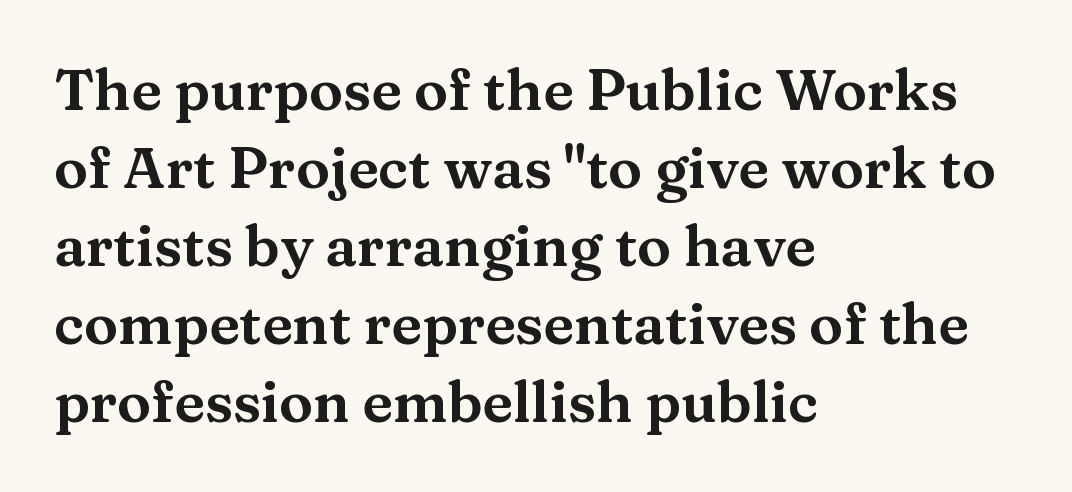
{"serif": "yes", "italic": "no", "width": "wide", "stroke_contrast": "medium", "x_height": "medium", "monospaced": "no", "underline": "no", "align": "left", "line_spacing": "normal", "line_spacing_ratio": 1.37, "letter_spacing": "normal", "letter_spacing_em": 0.0, "glyph_px": 57}
